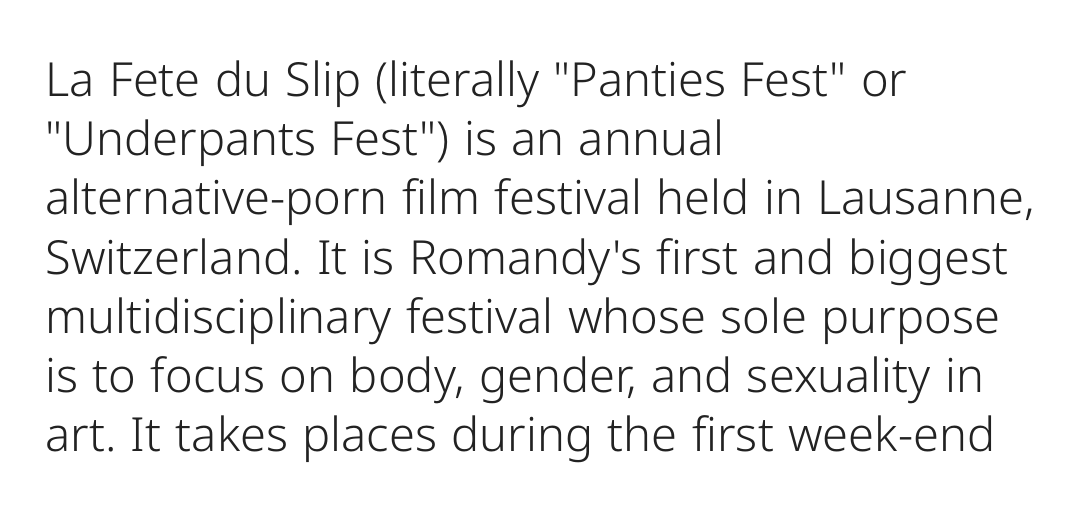
Q: Is the text bold? A: No.
Q: Is the text italic (slanted)? A: No, it is upright.
Q: Is the typeface a serif or a sans-serif typeface? A: Sans-serif.
Q: Is the text underlined? A: No.
Q: How is the paragraph aligned? A: Left-aligned.
Q: Is the spacing between letters normal or unusually wide? A: Normal.
Q: Is the spacing between lines tight, normal or loose? A: Normal.
Q: Width (condensed, normal, or wide)? A: Normal.
Q: Stroke contrast? A: Low.
Q: x-height? A: Medium.
Q: Monospaced? A: No.
